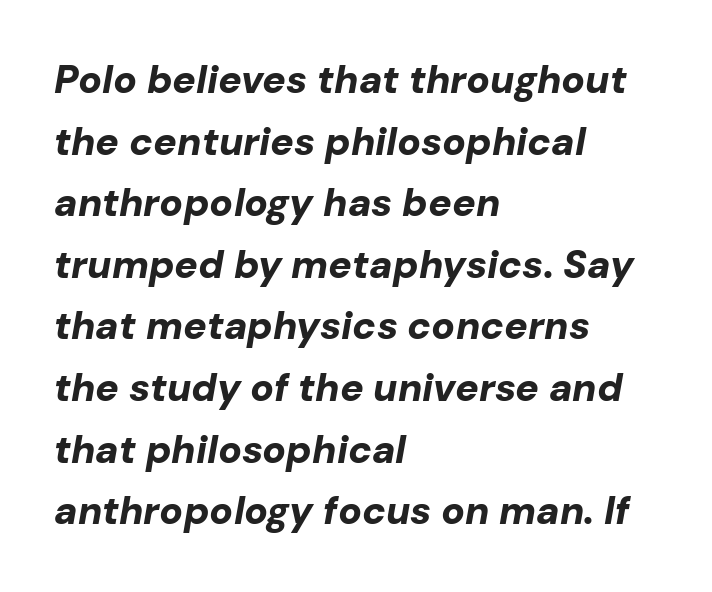
Q: Is the text bold? A: Yes.
Q: Is the text italic (slanted)? A: Yes, it leans right by about 10 degrees.
Q: Is the text underlined? A: No.
Q: How is the paragraph aligned? A: Left-aligned.
Q: Is the spacing between letters normal or unusually wide? A: Normal.
Q: Is the spacing between lines tight, normal or loose? A: Normal.
Q: Width (condensed, normal, or wide)? A: Normal.
Q: Stroke contrast? A: Low.
Q: x-height? A: Medium.
Q: Monospaced? A: No.
